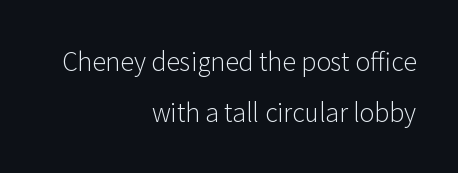
{"italic": "no", "bold": "no", "underline": "no", "align": "right", "line_spacing": "loose", "line_spacing_ratio": 2.05, "letter_spacing": "normal", "letter_spacing_em": 0.0, "glyph_px": 25}
